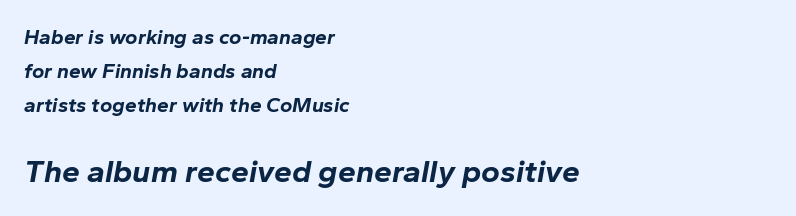
{"italic": "yes", "lean": "right", "slant_degrees": 10, "bold": "yes", "weight": "bold", "width": "normal", "stroke_contrast": "low", "x_height": "medium", "monospaced": "no", "underline": "no", "align": "left", "line_spacing": "normal", "line_spacing_ratio": 1.63, "letter_spacing": "normal", "letter_spacing_em": 0.0, "larger_block": "second", "size_ratio": 1.52, "glyph_px": 32}
